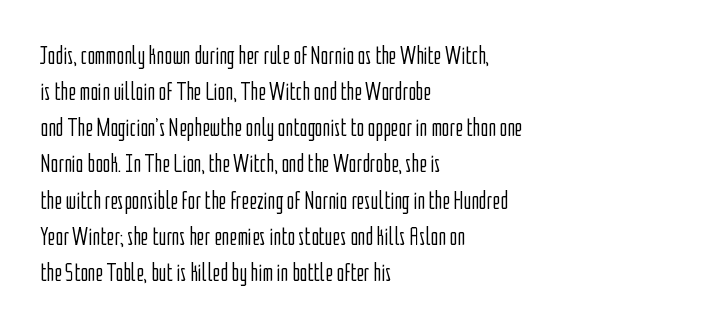
The image shows 26 px text type, upright; set left-aligned, normal line spacing (1.39x), normal letter spacing, not underlined.
